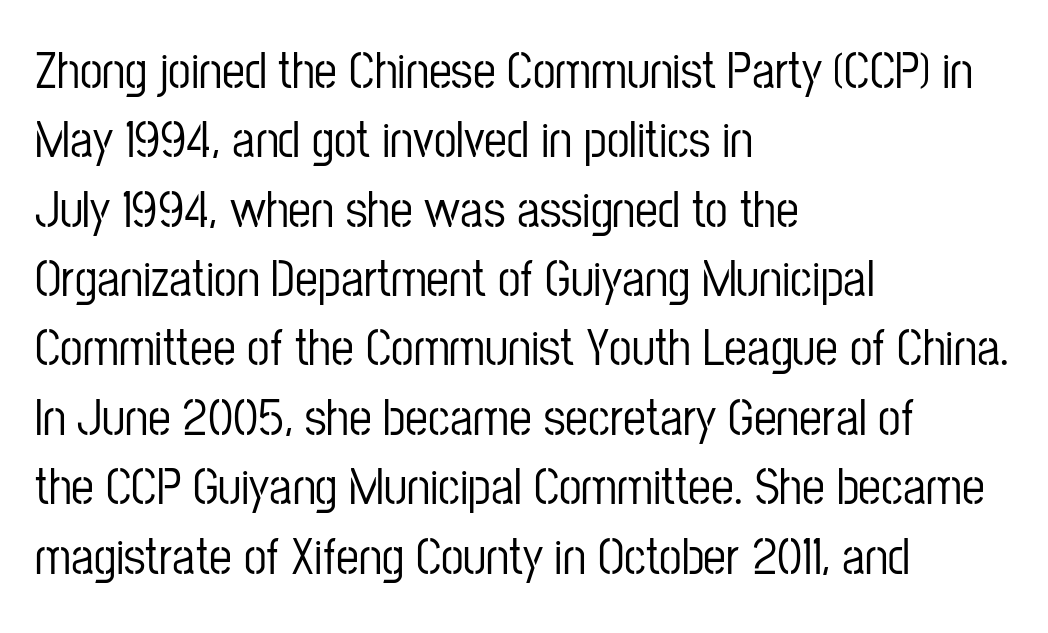
The image shows 51 px condensed sans-serif type, upright; set left-aligned, normal line spacing (1.36x), normal letter spacing, not underlined; low stroke contrast and a medium x-height.
